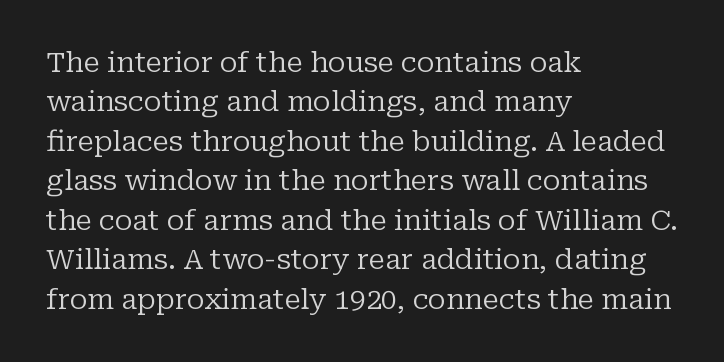
{"serif": "yes", "italic": "no", "bold": "no", "weight": "regular", "width": "normal", "stroke_contrast": "low", "x_height": "medium", "monospaced": "no", "underline": "no", "align": "left", "line_spacing": "normal", "line_spacing_ratio": 1.41, "letter_spacing": "normal", "letter_spacing_em": 0.0, "glyph_px": 28}
